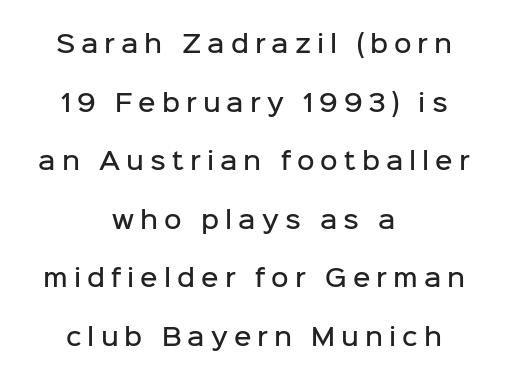
The image shows 24 px text type, upright; set centered, loose line spacing (2.44x), unusually wide letter spacing (+0.25 em), not underlined.
